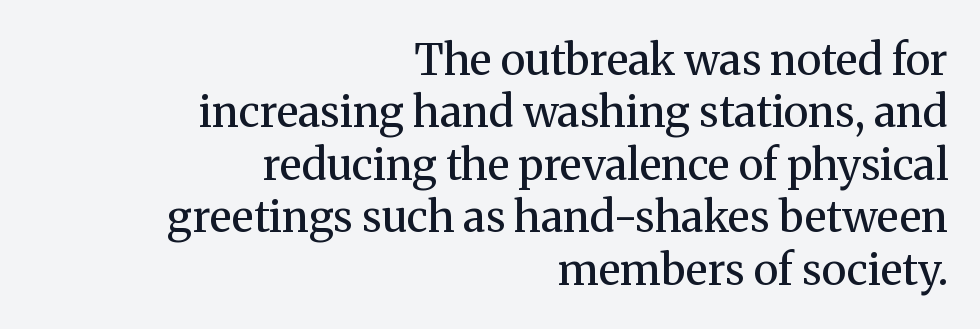
{"serif": "yes", "italic": "no", "bold": "no", "weight": "regular", "width": "normal", "stroke_contrast": "medium", "x_height": "medium", "monospaced": "no", "underline": "no", "align": "right", "line_spacing_ratio": 1.22, "letter_spacing": "normal", "letter_spacing_em": 0.0, "glyph_px": 43}
